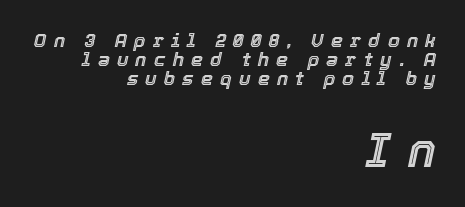
If you measured baseline to baseline, you'd find a short distance. Display-style spreading of the glyphs; the letterfit is very open. Beneath every word, the page is bare. Line endings align vertically; line beginnings do not. Here the designer chose a conventional face with non-uniform glyph widths. Larger block? The one below; the one above is distinctly smaller.
